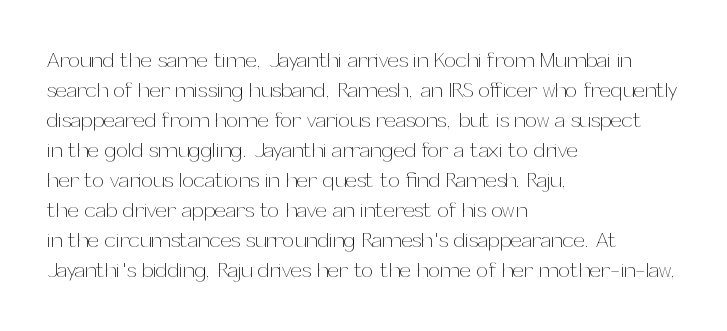
Compared with typical body copy, the letter spacing here is the same. The text block is weighted toward the left margin, trailing off unevenly rightward. The foot of each line stays bare and open. Evenly set lines give the paragraph a standard silhouette. Stroke thickness stays within the range of a standard reading face or lighter.
